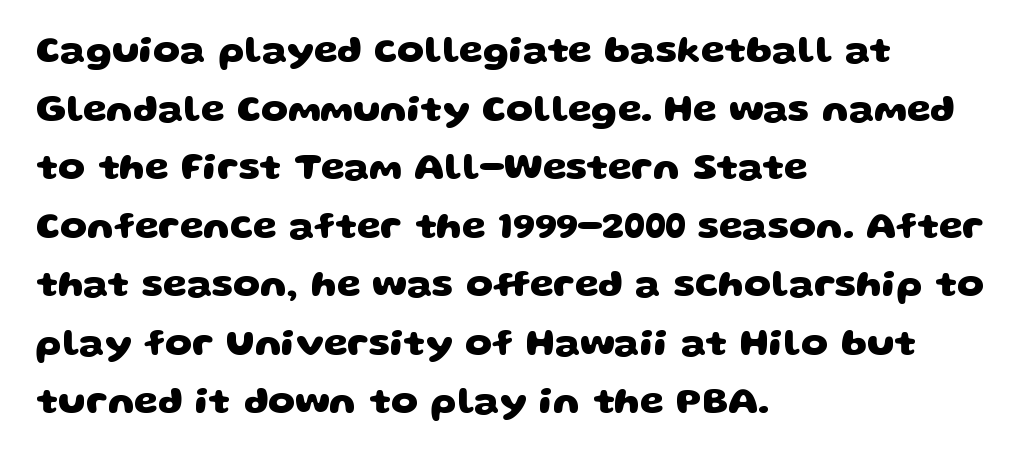
{"serif": "no", "bold": "yes", "weight": "heavy", "width": "wide", "stroke_contrast": "low", "x_height": "large", "monospaced": "no", "underline": "no", "align": "left", "line_spacing": "normal", "line_spacing_ratio": 1.54, "letter_spacing": "normal", "letter_spacing_em": 0.0, "glyph_px": 38}
